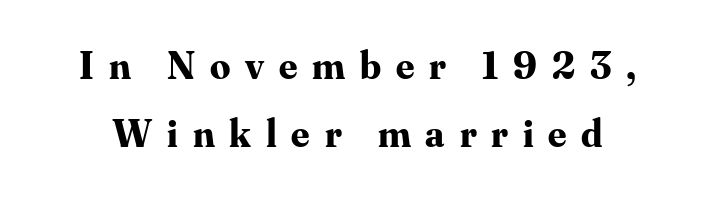
{"serif": "yes", "italic": "no", "bold": "yes", "weight": "bold", "width": "normal", "stroke_contrast": "medium", "x_height": "small", "monospaced": "no", "underline": "no", "line_spacing": "normal", "line_spacing_ratio": 1.7, "letter_spacing": "wide", "letter_spacing_em": 0.37, "glyph_px": 40}
